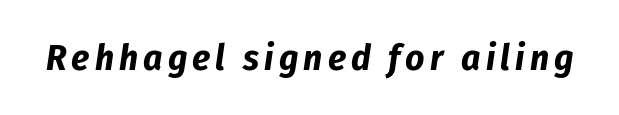
{"italic": "yes", "lean": "right", "slant_degrees": 8, "bold": "yes", "weight": "bold", "width": "condensed", "stroke_contrast": "low", "x_height": "medium", "monospaced": "no", "underline": "no", "glyph_px": 37}
